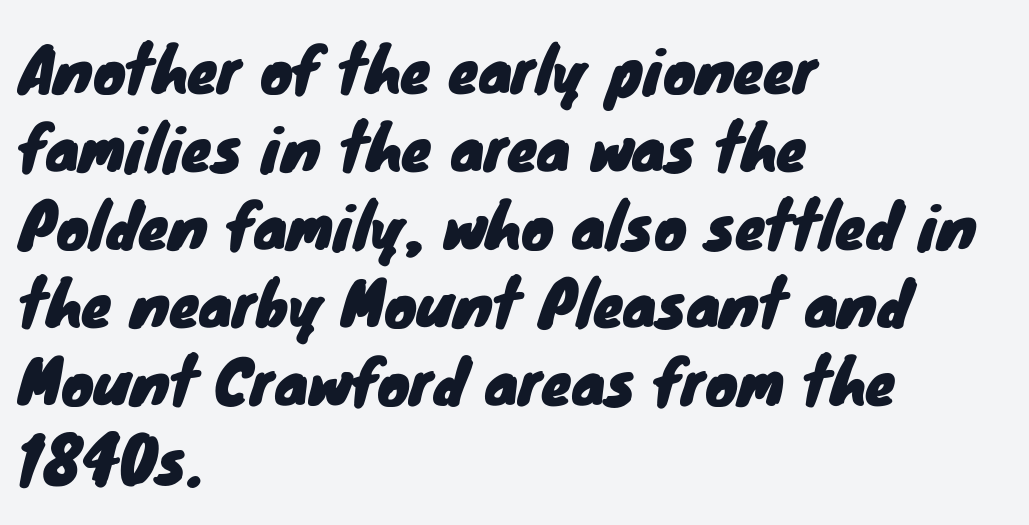
{"serif": "no", "width": "normal", "stroke_contrast": "low", "x_height": "small", "monospaced": "no", "underline": "no", "align": "left", "line_spacing": "normal", "line_spacing_ratio": 1.28, "letter_spacing": "normal", "letter_spacing_em": 0.0, "glyph_px": 61}
